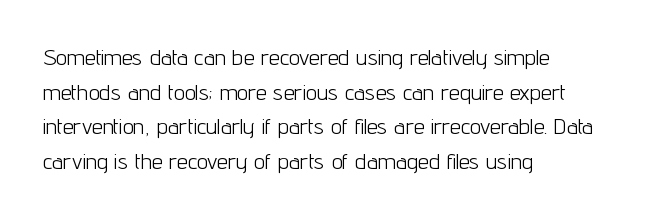
{"italic": "no", "bold": "no", "underline": "no", "align": "left", "line_spacing": "normal", "line_spacing_ratio": 1.57, "letter_spacing": "normal", "letter_spacing_em": 0.0, "glyph_px": 22}
